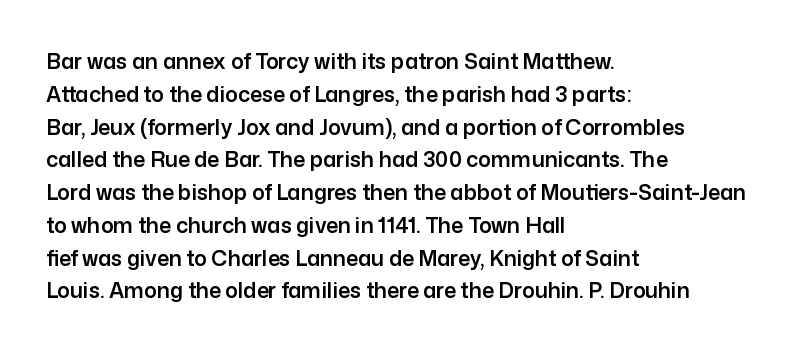
The image shows 21 px text type, upright; set left-aligned, normal line spacing (1.56x), normal letter spacing, not underlined.
